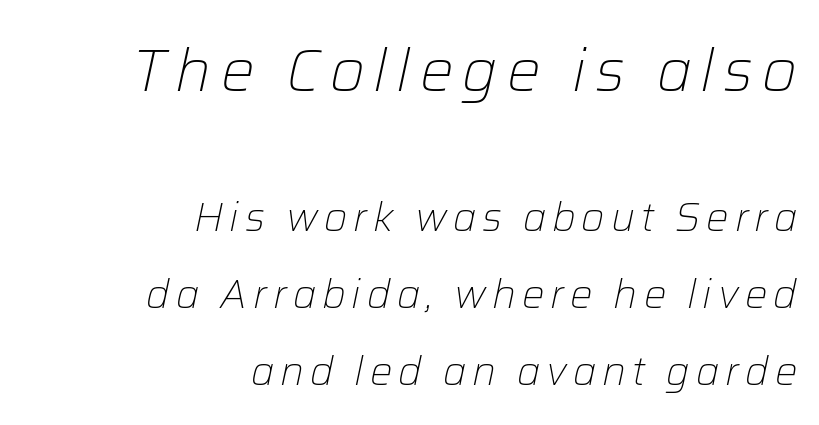
Posture: slanted. You get the large type first, then a drop to smaller type. Is this a fixed-width face? No — the glyphs have proportional, varying widths. No chunkiness to these letters — they're not bold.
